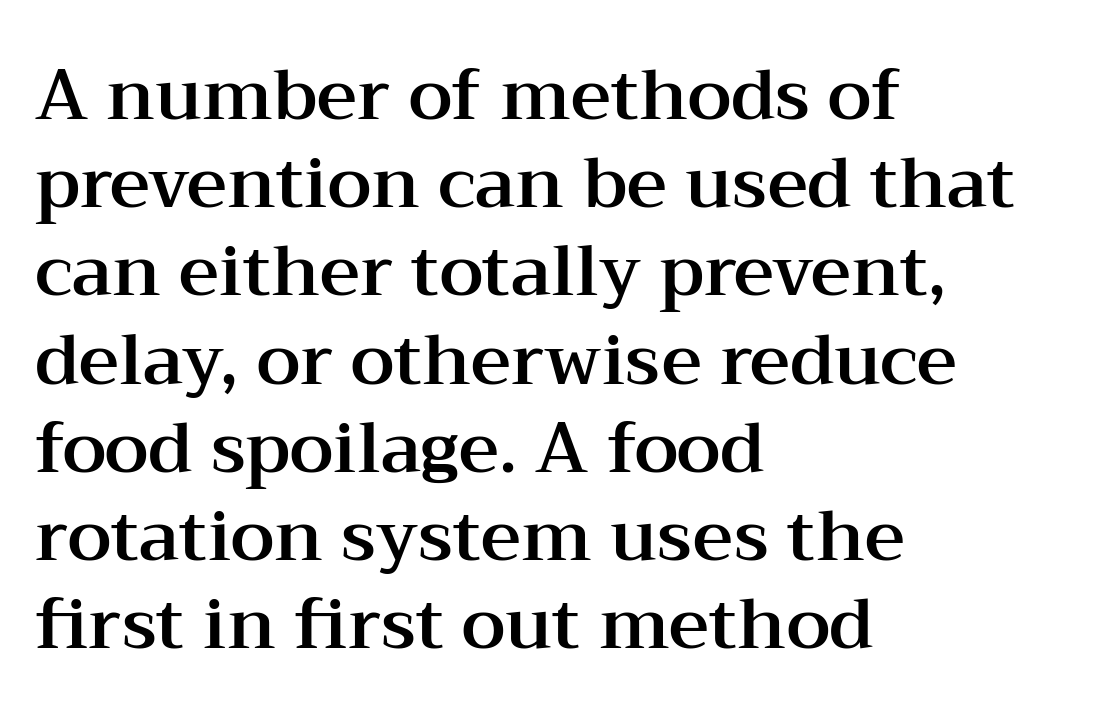
You can tell from the footed stems that serif type was used. Caption: standard tracking, unaltered. Where is the straight margin? On the left. Ordinary non-slanted type is in use. Quick note: underline off. How would I describe the line gaps? Plain and ordinary.
